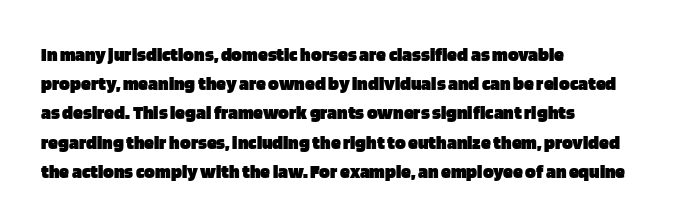
The glyphs are unaccompanied by any horizontal stroke below them. Line spacing here is normal. It's the straight-up-and-down kind of type. A dark, heavy texture on the line: the type is bold. The text block is weighted toward the left margin, trailing off unevenly rightward. Characters follow at the spacing the type designer built in.
